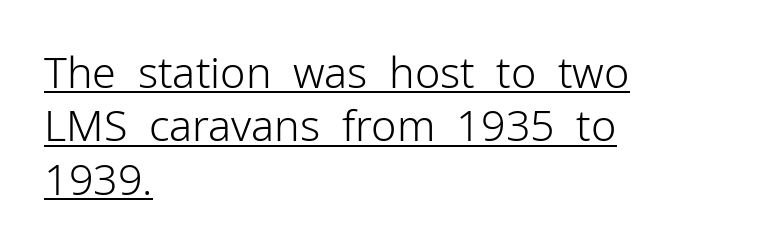
The specimen includes a rule beneath the text block's lines. Look at the bottom of the vertical strokes: they stop flat, with no serifs. Looks like regular typesetting: each glyph gets only the width it needs. Ordinary non-slanted type is in use. Tracking value appears to be zero — textbook default spacing. These lines are set flush left with a ragged right edge.
